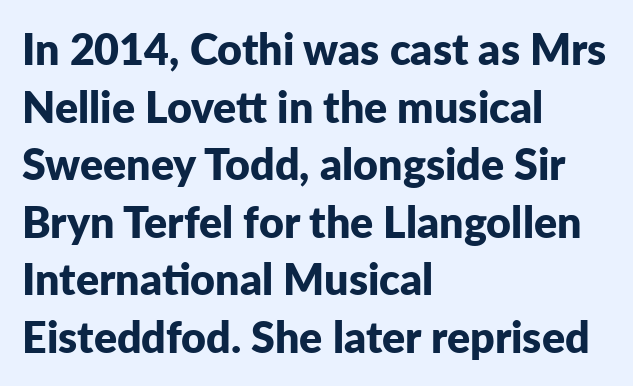
{"serif": "no", "italic": "no", "bold": "yes", "weight": "bold", "width": "normal", "stroke_contrast": "low", "x_height": "medium", "monospaced": "no", "underline": "no", "align": "left", "line_spacing": "normal", "line_spacing_ratio": 1.34, "letter_spacing": "normal", "letter_spacing_em": 0.0, "glyph_px": 43}
